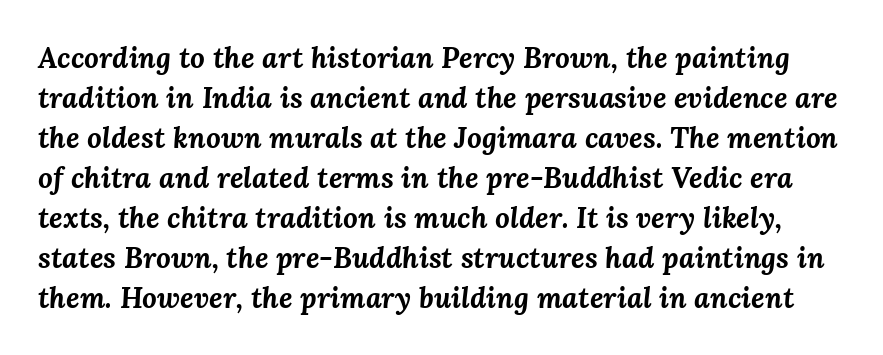
{"italic": "yes", "lean": "right", "slant_degrees": 3, "bold": "yes", "weight": "bold", "width": "normal", "stroke_contrast": "medium", "x_height": "medium", "monospaced": "no", "underline": "no", "line_spacing": "normal", "line_spacing_ratio": 1.38, "letter_spacing": "normal", "letter_spacing_em": 0.0, "glyph_px": 29}
